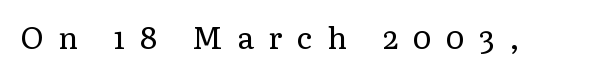
{"serif": "yes", "italic": "no", "bold": "no", "weight": "regular", "width": "normal", "stroke_contrast": "low", "x_height": "medium", "monospaced": "no", "underline": "no", "letter_spacing": "wide", "letter_spacing_em": 0.49, "glyph_px": 30}
